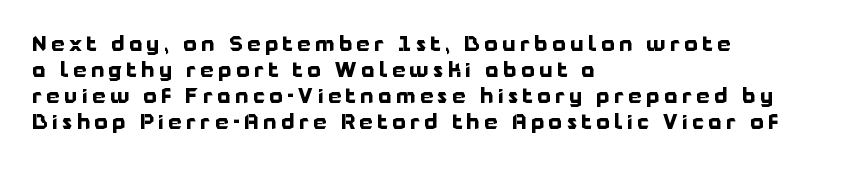
{"italic": "no", "bold": "yes", "underline": "no", "align": "left", "line_spacing_ratio": 1.24, "letter_spacing": "wide", "letter_spacing_em": 0.22, "glyph_px": 21}
